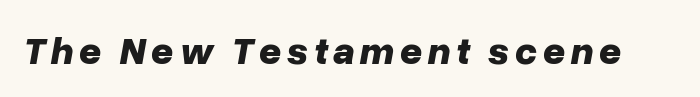
Q: Is the text bold? A: Yes.
Q: Is the text italic (slanted)? A: Yes, it leans right by about 10 degrees.
Q: Is the text underlined? A: No.
Q: Width (condensed, normal, or wide)? A: Normal.
Q: Stroke contrast? A: Low.
Q: x-height? A: Medium.
Q: Monospaced? A: No.
